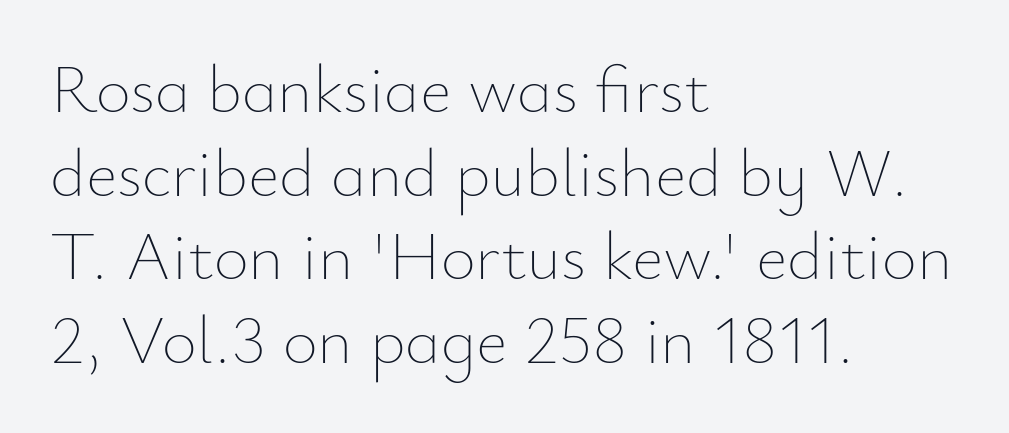
Notice how the passage keeps a crisp vertical edge on the left only. No letter is thick-stroked: the sample isn't bold. Only glyphs here, with clear space below each row. Note the varied advance widths — an 'i' is clearly narrower than an 'm'. Quick note: not italic, upright.
